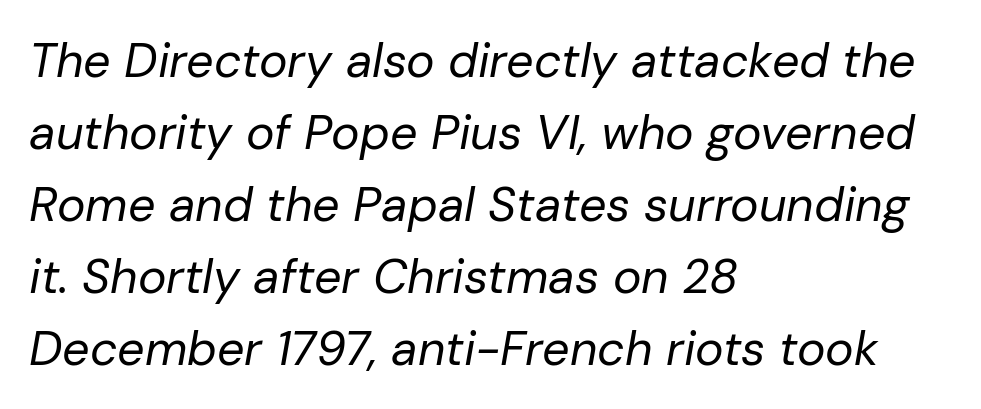
{"italic": "yes", "lean": "right", "slant_degrees": 10, "bold": "no", "weight": "regular", "width": "normal", "stroke_contrast": "low", "x_height": "medium", "monospaced": "no", "underline": "no", "align": "left", "line_spacing": "normal", "line_spacing_ratio": 1.5, "letter_spacing": "normal", "letter_spacing_em": 0.0, "glyph_px": 48}
